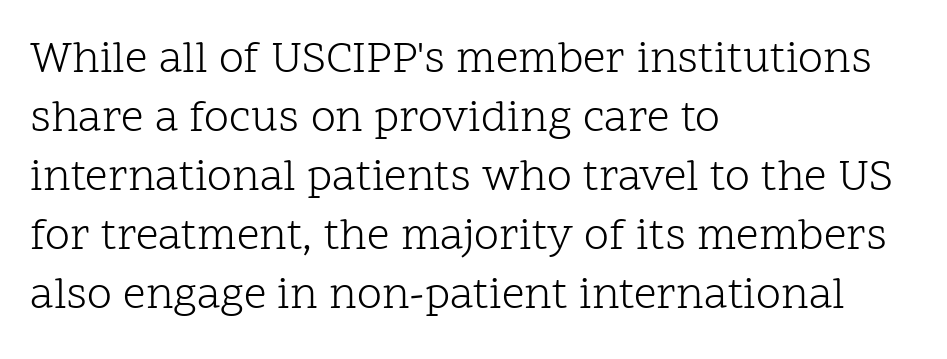
{"serif": "yes", "italic": "no", "bold": "no", "weight": "light", "width": "normal", "stroke_contrast": "low", "x_height": "medium", "monospaced": "no", "underline": "no", "align": "left", "line_spacing": "normal", "line_spacing_ratio": 1.31, "letter_spacing": "normal", "letter_spacing_em": 0.0, "glyph_px": 45}
